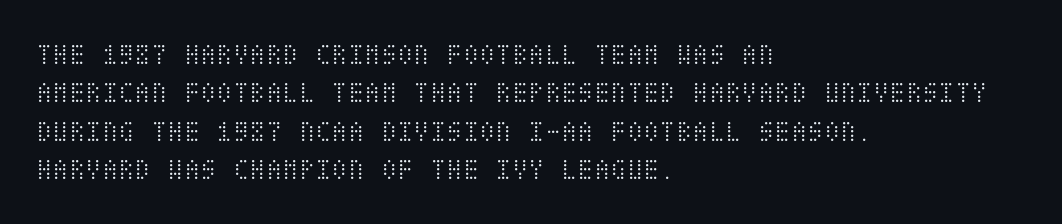
The image shows 30 px light, condensed type, upright; set left-aligned, normal line spacing (1.28x), normal letter spacing, not underlined; medium stroke contrast and a large x-height.
